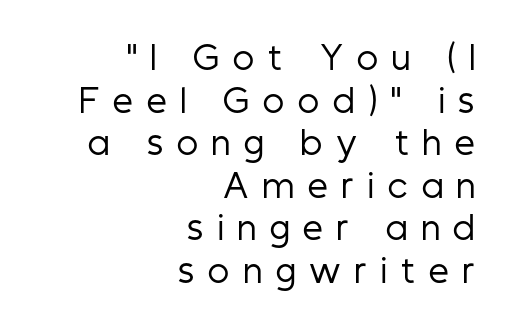
The text was rendered using a sans face with plain stroke endings. Between one letter and the next there's a generous, obvious gap. Style check: upright. Horizontal alignment here is rightward, an uncommon choice for prose.
